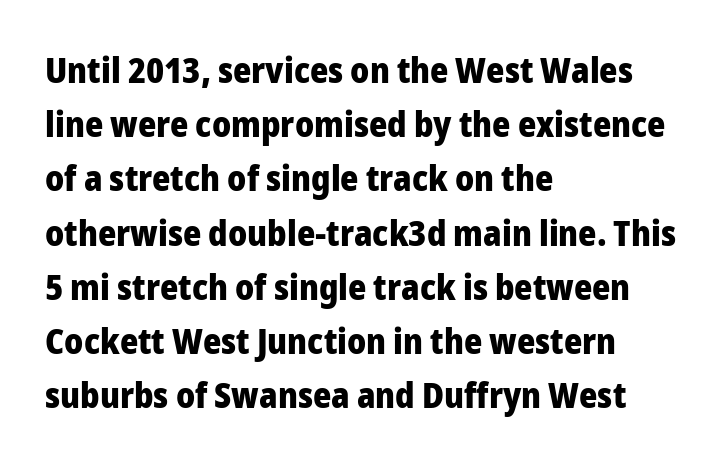
{"serif": "no", "italic": "no", "bold": "yes", "weight": "heavy", "width": "normal", "stroke_contrast": "low", "x_height": "medium", "monospaced": "no", "underline": "no", "align": "left", "line_spacing": "normal", "line_spacing_ratio": 1.55, "letter_spacing": "normal", "letter_spacing_em": 0.0, "glyph_px": 35}
